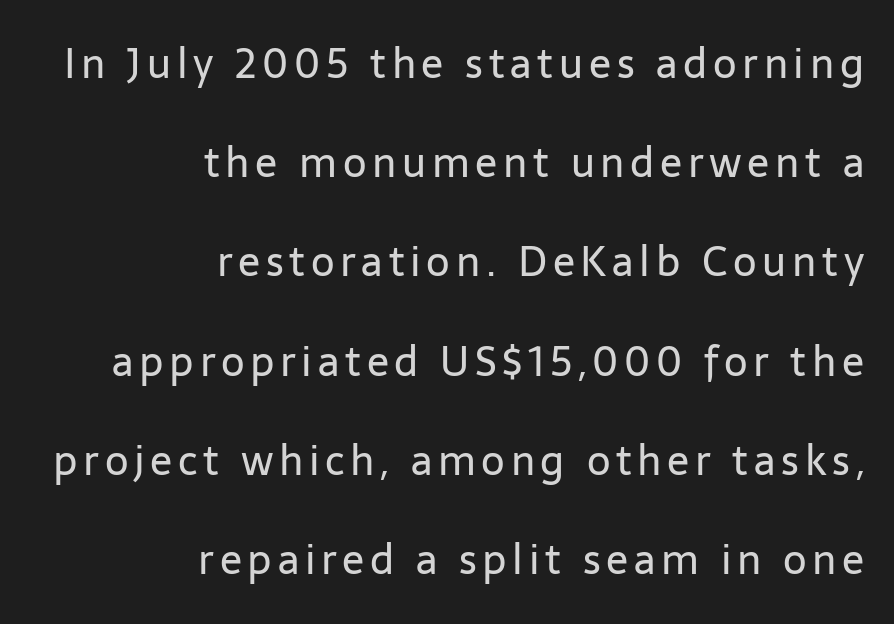
Every stem runs plumb, perpendicular to the baseline. Stroke terminals: plain, sans-serif. Proportional: the letters do not fall into vertical columns. A quiet, ordinary-to-light weight characterises the typeface. The block of text is sparse from top to bottom, with ample space between rows.
